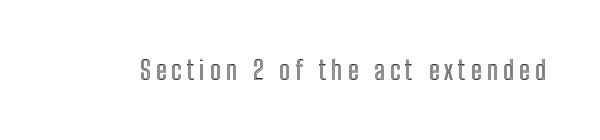
Q: Is the text italic (slanted)? A: No, it is upright.
Q: Is the text underlined? A: No.
Q: Is the spacing between letters normal or unusually wide? A: Unusually wide.
